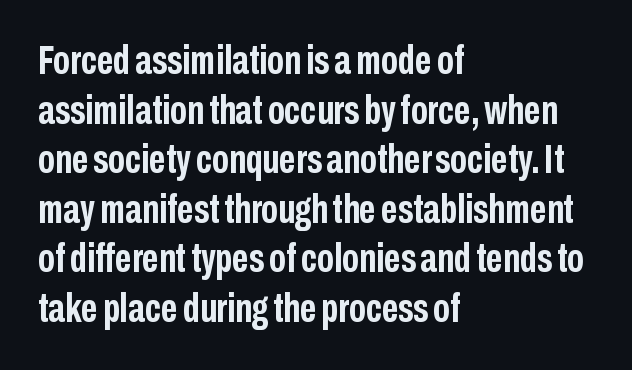
Q: Is the text bold? A: Yes.
Q: Is the text italic (slanted)? A: No, it is upright.
Q: Is the typeface a serif or a sans-serif typeface? A: Sans-serif.
Q: Is the text underlined? A: No.
Q: How is the paragraph aligned? A: Left-aligned.
Q: Is the spacing between letters normal or unusually wide? A: Normal.
Q: Width (condensed, normal, or wide)? A: Condensed.
Q: Stroke contrast? A: Low.
Q: x-height? A: Medium.
Q: Monospaced? A: No.
